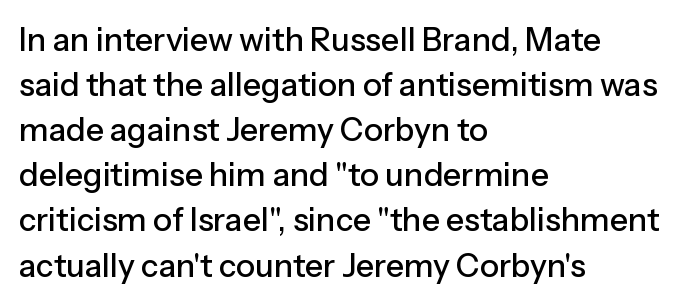
A typesetter would mark this as roman, not italic. Line starts are locked; line ends wander. Nope, no serifs anywhere on these letters. Beneath every word, the page is bare.
